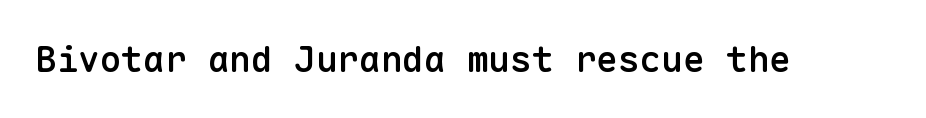
What weight is shown? A semibold, between regular and bold. Note: no serifs on the glyphs. Is the letter spacing exaggerated? No — it looks like the ordinary default. Posture: upright roman. Quick note: underline off.
